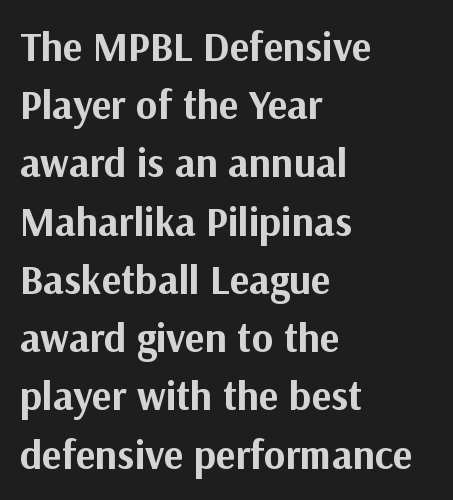
{"serif": "no", "italic": "no", "bold": "yes", "weight": "bold", "width": "normal", "stroke_contrast": "medium", "x_height": "medium", "monospaced": "no", "underline": "no", "align": "left", "line_spacing": "normal", "line_spacing_ratio": 1.42, "letter_spacing": "normal", "letter_spacing_em": 0.0, "glyph_px": 41}
